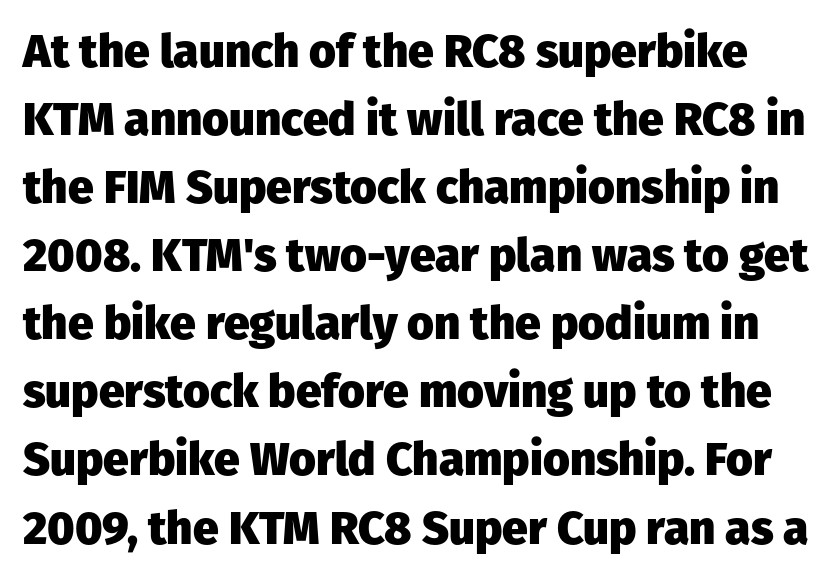
The image shows 46 px heavy sans-serif type, upright; set normal line spacing (1.48x), normal letter spacing, not underlined; low stroke contrast and a medium x-height.
